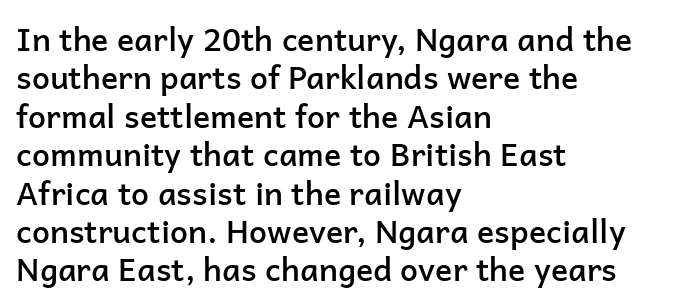
The image shows 32 px semibold sans-serif type, upright; set left-aligned, line spacing 1.2x, normal letter spacing, not underlined; low stroke contrast and a medium x-height.
